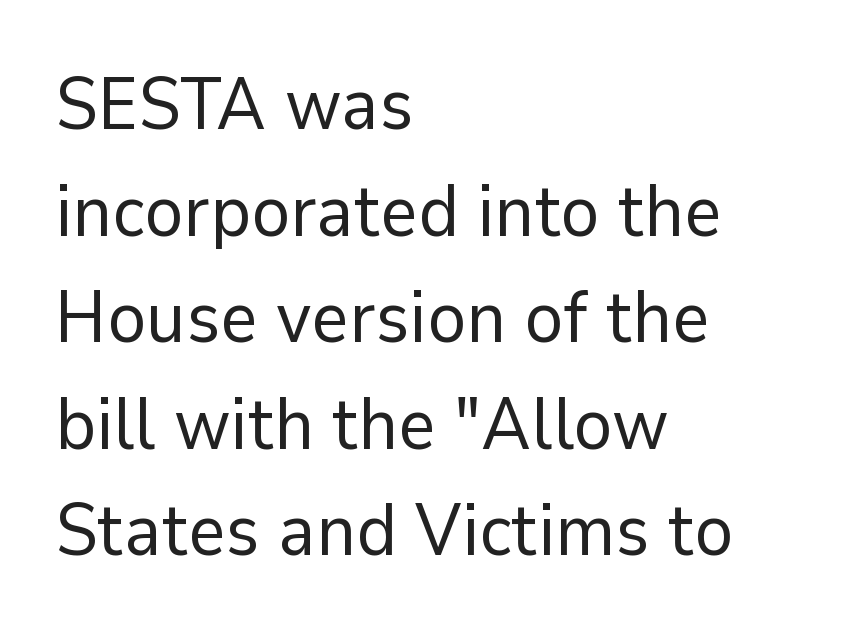
Q: Is the text bold? A: No.
Q: Is the text italic (slanted)? A: No, it is upright.
Q: Is the typeface a serif or a sans-serif typeface? A: Sans-serif.
Q: Is the text underlined? A: No.
Q: How is the paragraph aligned? A: Left-aligned.
Q: Is the spacing between letters normal or unusually wide? A: Normal.
Q: Is the spacing between lines tight, normal or loose? A: Normal.
Q: Width (condensed, normal, or wide)? A: Normal.
Q: Stroke contrast? A: Low.
Q: x-height? A: Medium.
Q: Monospaced? A: No.
